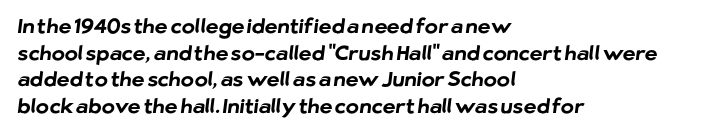
Q: Is the text bold? A: Yes.
Q: Is the text underlined? A: No.
Q: How is the paragraph aligned? A: Left-aligned.
Q: Is the spacing between letters normal or unusually wide? A: Normal.
Q: Is the spacing between lines tight, normal or loose? A: Normal.
